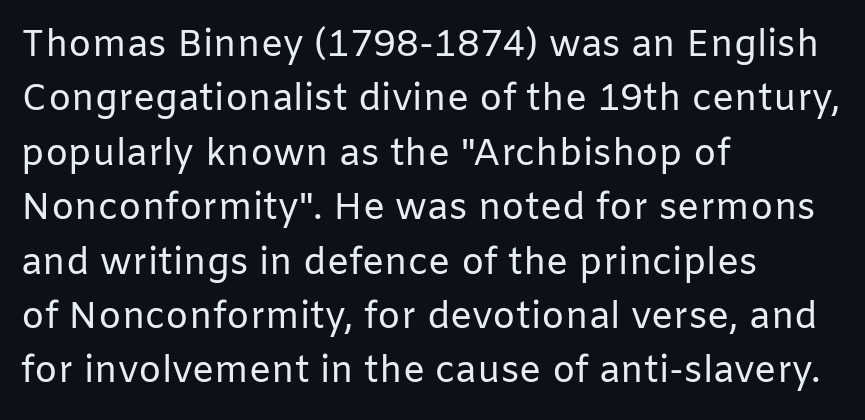
The image shows 37 px regular-weight sans-serif type, upright; set left-aligned, normal line spacing (1.47x), normal letter spacing, not underlined; low stroke contrast and a medium x-height.
